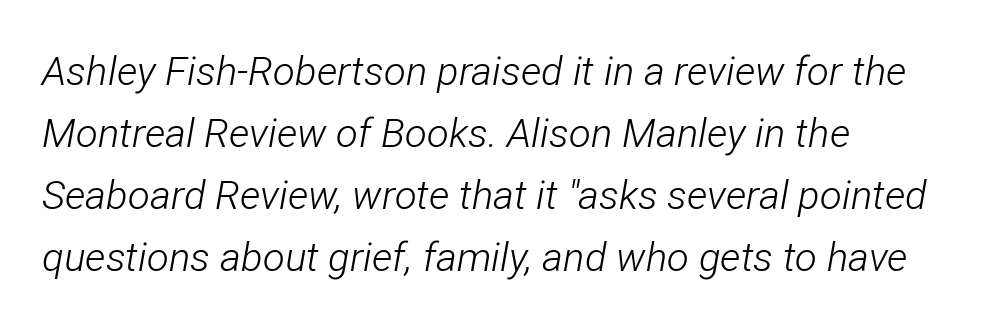
The image shows 40 px light, condensed type, italic (leaning right); set left-aligned, normal line spacing (1.55x), normal letter spacing, not underlined; low stroke contrast and a medium x-height.
